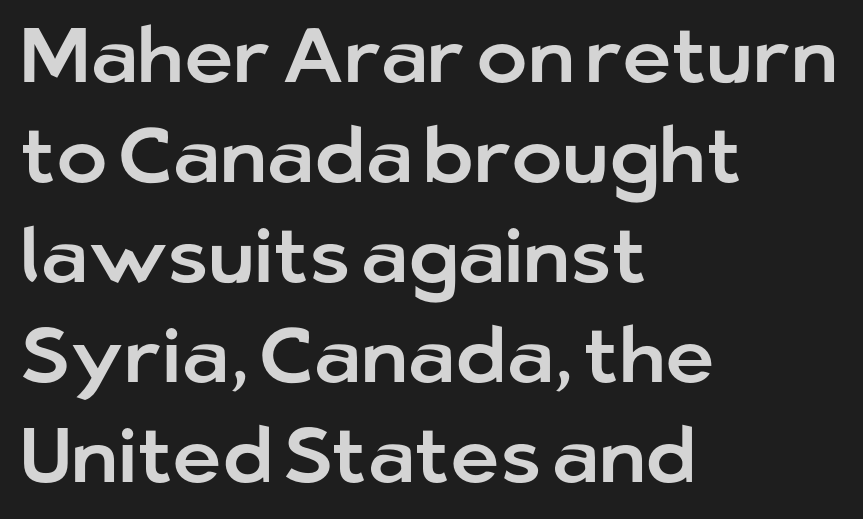
Q: Is the text italic (slanted)? A: No, it is upright.
Q: Is the typeface a serif or a sans-serif typeface? A: Sans-serif.
Q: Is the text underlined? A: No.
Q: How is the paragraph aligned? A: Left-aligned.
Q: Is the spacing between letters normal or unusually wide? A: Normal.
Q: Is the spacing between lines tight, normal or loose? A: Normal.
Q: Width (condensed, normal, or wide)? A: Normal.
Q: Stroke contrast? A: Low.
Q: x-height? A: Medium.
Q: Monospaced? A: No.
